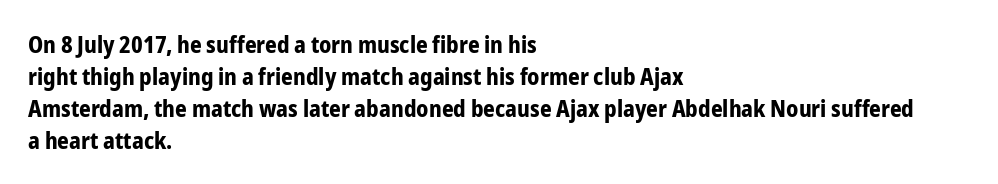
{"italic": "no", "bold": "yes", "underline": "no", "align": "left", "line_spacing": "normal", "line_spacing_ratio": 1.39, "letter_spacing": "normal", "letter_spacing_em": 0.0, "glyph_px": 23}
